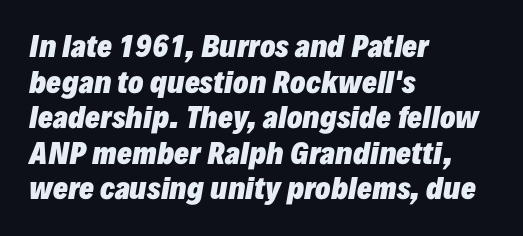
{"italic": "yes", "lean": "right", "slant_degrees": 10, "bold": "yes", "weight": "heavy", "width": "normal", "stroke_contrast": "low", "x_height": "medium", "monospaced": "no", "underline": "no", "align": "left", "line_spacing": "normal", "line_spacing_ratio": 1.27, "letter_spacing": "normal", "letter_spacing_em": 0.0, "glyph_px": 28}
